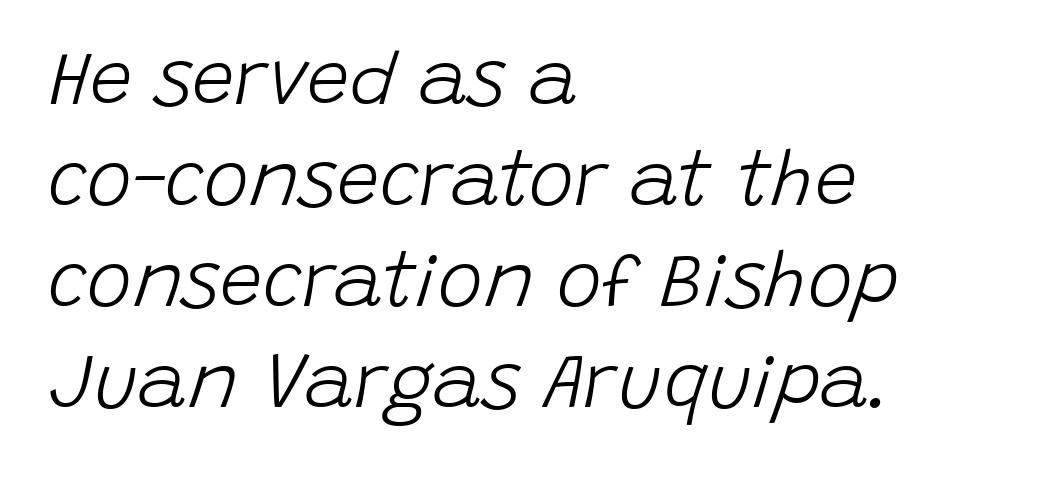
{"italic": "yes", "lean": "right", "slant_degrees": 15, "bold": "no", "weight": "light", "width": "normal", "stroke_contrast": "low", "x_height": "large", "monospaced": "no", "underline": "no", "align": "left", "line_spacing": "normal", "line_spacing_ratio": 1.33, "letter_spacing": "normal", "letter_spacing_em": 0.0, "glyph_px": 76}
